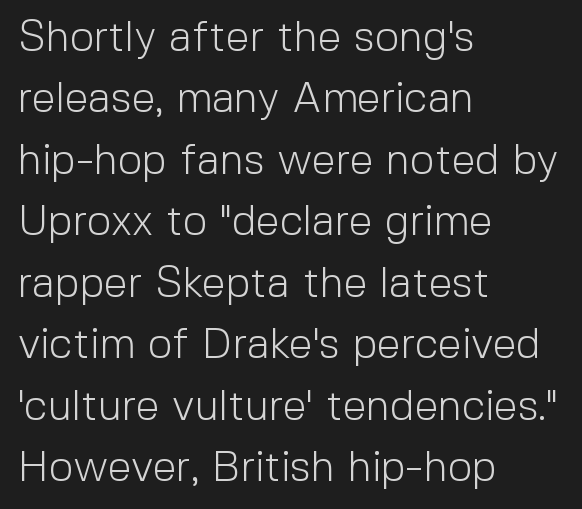
{"serif": "no", "italic": "no", "bold": "no", "weight": "light", "width": "normal", "x_height": "medium", "monospaced": "no", "underline": "no", "align": "left", "line_spacing": "normal", "line_spacing_ratio": 1.43, "letter_spacing": "normal", "letter_spacing_em": 0.0, "glyph_px": 43}
